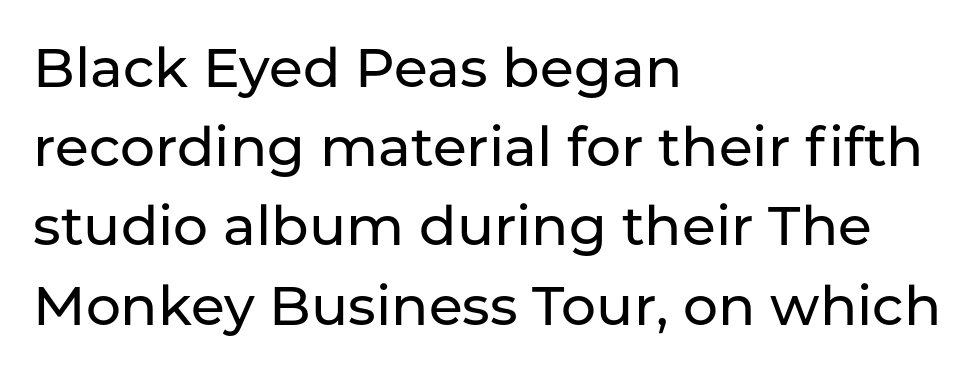
The image shows 55 px sans-serif type, upright; set left-aligned, normal line spacing (1.44x), normal letter spacing, not underlined; low stroke contrast and a medium x-height.
